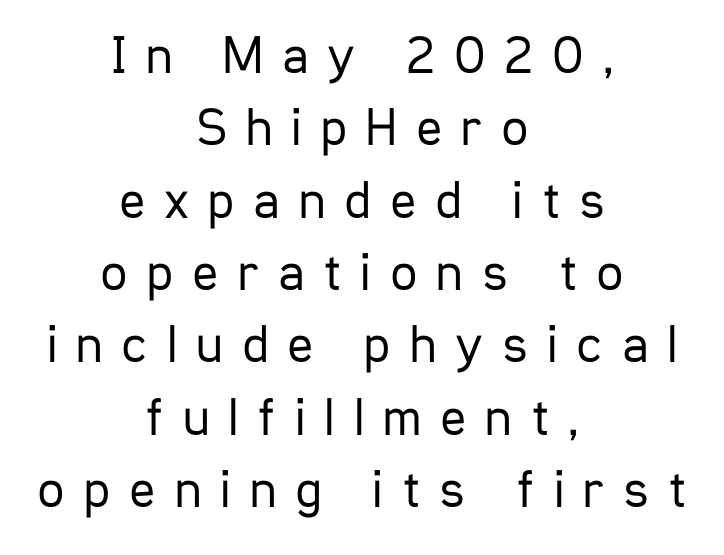
Q: Is the text bold? A: No.
Q: Is the text italic (slanted)? A: No, it is upright.
Q: Is the typeface a serif or a sans-serif typeface? A: Sans-serif.
Q: Is the text underlined? A: No.
Q: How is the paragraph aligned? A: Centered.
Q: Is the spacing between letters normal or unusually wide? A: Unusually wide.
Q: Is the spacing between lines tight, normal or loose? A: Normal.
Q: Width (condensed, normal, or wide)? A: Condensed.
Q: Stroke contrast? A: Low.
Q: x-height? A: Medium.
Q: Monospaced? A: No.
